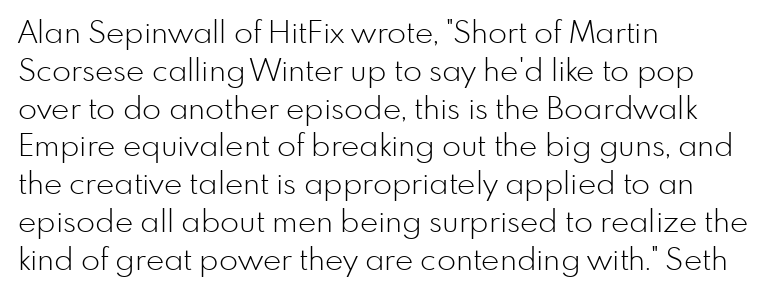
Q: Is the text bold? A: No.
Q: Is the text italic (slanted)? A: No, it is upright.
Q: Is the typeface a serif or a sans-serif typeface? A: Sans-serif.
Q: Is the text underlined? A: No.
Q: How is the paragraph aligned? A: Left-aligned.
Q: Is the spacing between letters normal or unusually wide? A: Normal.
Q: Width (condensed, normal, or wide)? A: Normal.
Q: Stroke contrast? A: Low.
Q: x-height? A: Small.
Q: Monospaced? A: No.
